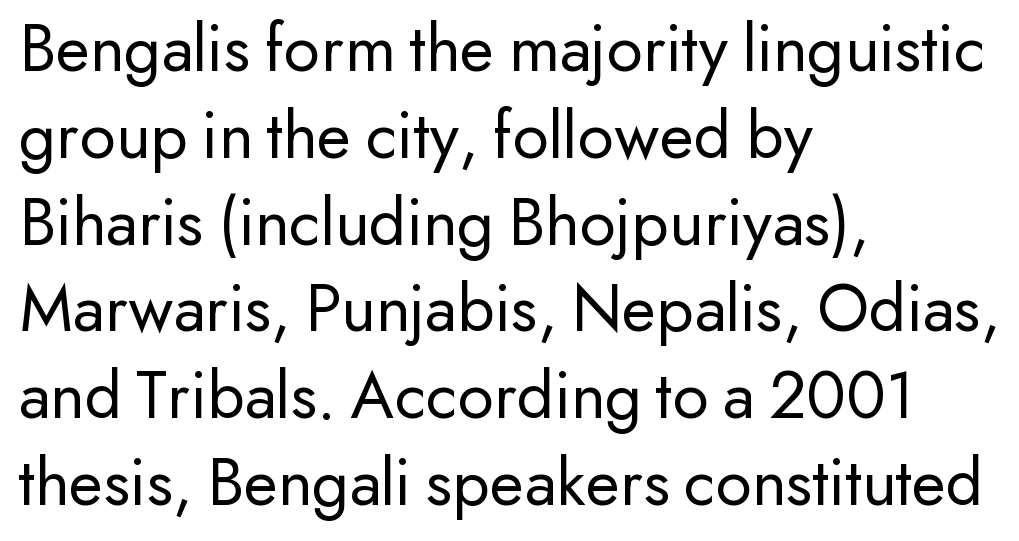
Looks like regular typesetting: each glyph gets only the width it needs. The font's upright variant was chosen for this text. Check where the strokes stop: nothing finishes them off — pure sans. Alignment: flush left. The space directly below the letters is spotless.
